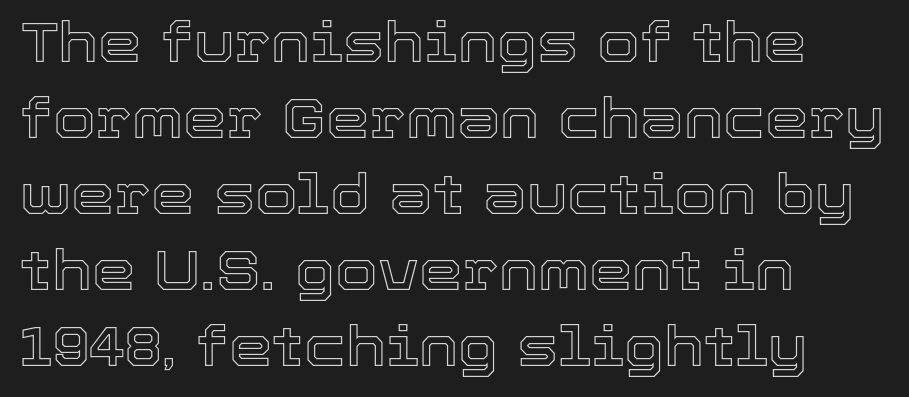
The image shows 55 px text type, upright; set left-aligned, normal line spacing (1.38x), normal letter spacing, not underlined; a medium x-height.
